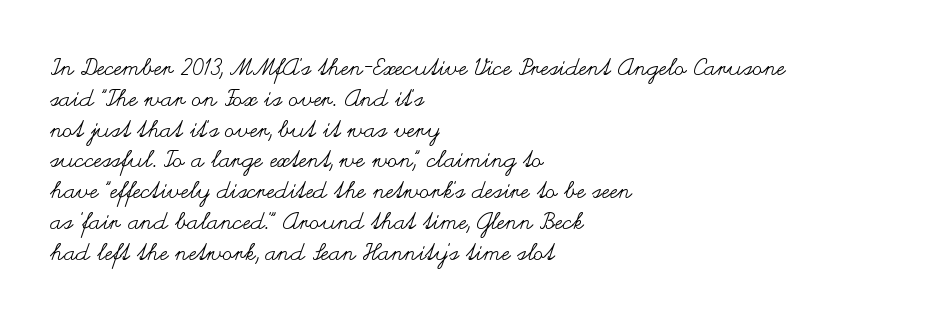
The image shows 23 px text type; set left-aligned, normal line spacing (1.34x), normal letter spacing, not underlined.
